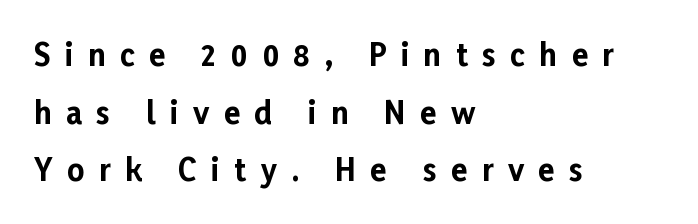
{"serif": "no", "italic": "no", "bold": "yes", "weight": "bold", "width": "normal", "stroke_contrast": "low", "x_height": "medium", "monospaced": "no", "underline": "no", "align": "left", "line_spacing": "loose", "line_spacing_ratio": 1.92, "letter_spacing": "wide", "letter_spacing_em": 0.48, "glyph_px": 30}
